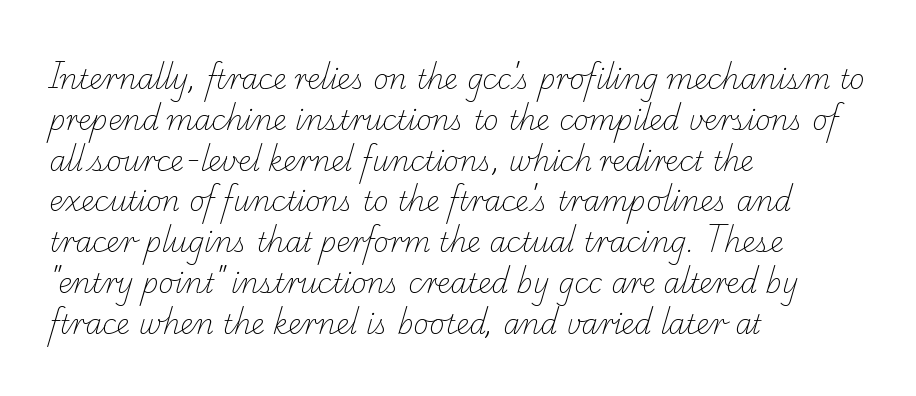
Q: Is the text bold? A: No.
Q: Is the text underlined? A: No.
Q: How is the paragraph aligned? A: Left-aligned.
Q: Is the spacing between letters normal or unusually wide? A: Normal.
Q: Is the spacing between lines tight, normal or loose? A: Normal.
